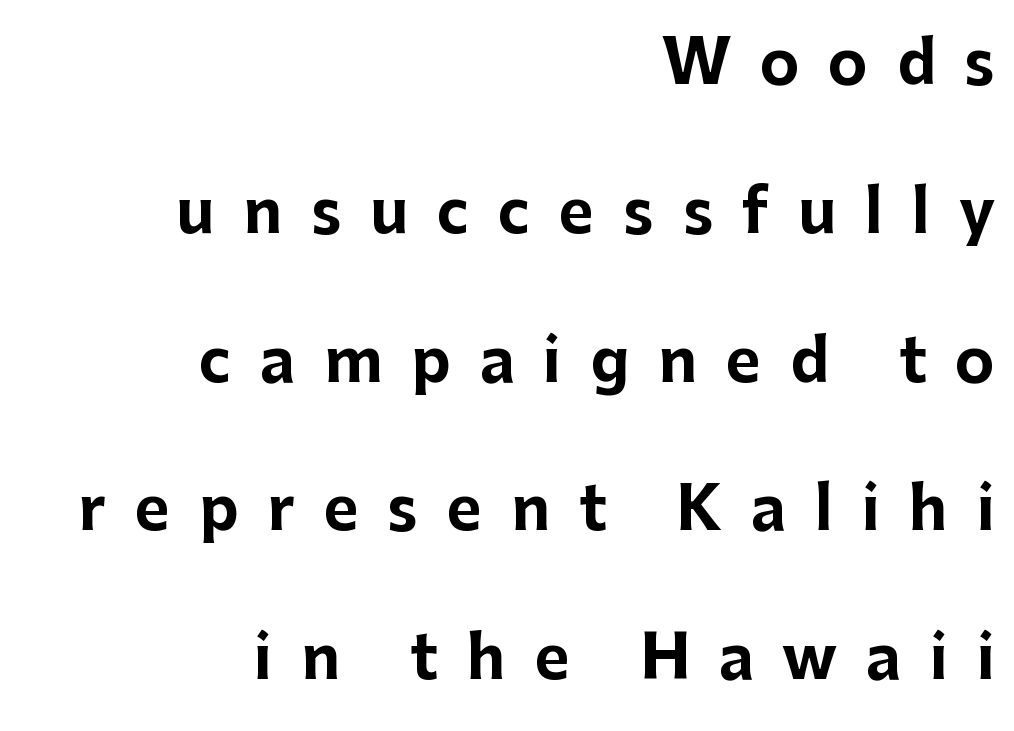
Q: Is the text bold? A: Yes.
Q: Is the text italic (slanted)? A: No, it is upright.
Q: Is the typeface a serif or a sans-serif typeface? A: Sans-serif.
Q: Is the text underlined? A: No.
Q: How is the paragraph aligned? A: Right-aligned.
Q: Is the spacing between letters normal or unusually wide? A: Unusually wide.
Q: Is the spacing between lines tight, normal or loose? A: Loose.
Q: Width (condensed, normal, or wide)? A: Normal.
Q: Stroke contrast? A: Low.
Q: x-height? A: Medium.
Q: Monospaced? A: No.
